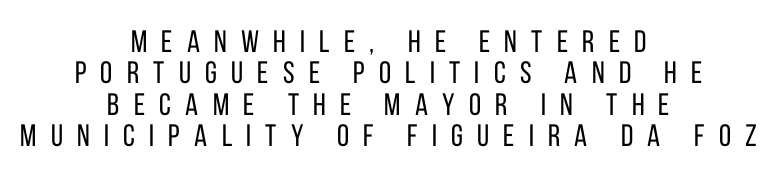
The image shows 31 px regular-weight, condensed sans-serif type, upright; set centered, tight line spacing (1.01x), unusually wide letter spacing (+0.46 em), not underlined; low stroke contrast and a large x-height.
